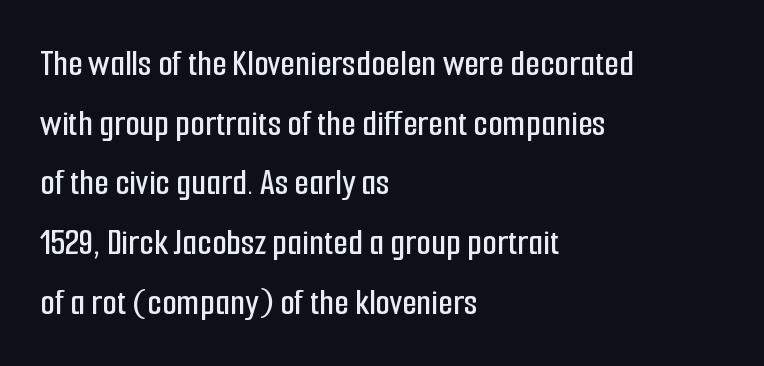
Q: Is the text italic (slanted)? A: No, it is upright.
Q: Is the typeface a serif or a sans-serif typeface? A: Sans-serif.
Q: Is the text underlined? A: No.
Q: How is the paragraph aligned? A: Left-aligned.
Q: Is the spacing between letters normal or unusually wide? A: Normal.
Q: Is the spacing between lines tight, normal or loose? A: Normal.
Q: Width (condensed, normal, or wide)? A: Condensed.
Q: Stroke contrast? A: Low.
Q: x-height? A: Medium.
Q: Monospaced? A: No.
